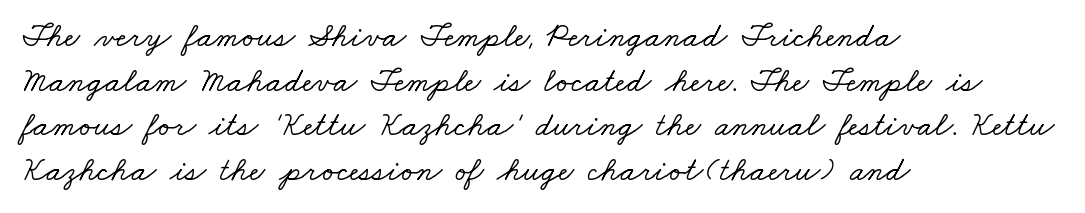
Reading down the block, your eye returns to a fixed left position each line. Old-style or modern, the face here clearly has serifs. Just letters on the line, the space beneath them empty. The letters sit at their default tracking, neither squeezed nor spread.
